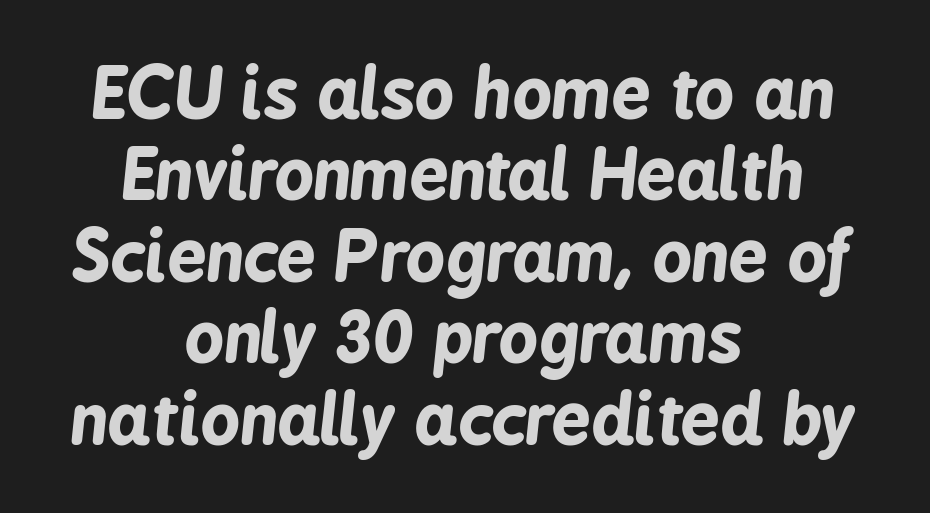
Letter spacing: default. Posture: slanted. Visually the block forms a symmetrical silhouette, jagged on both flanks. The face used here has the dense, thick strokes of a bold.
